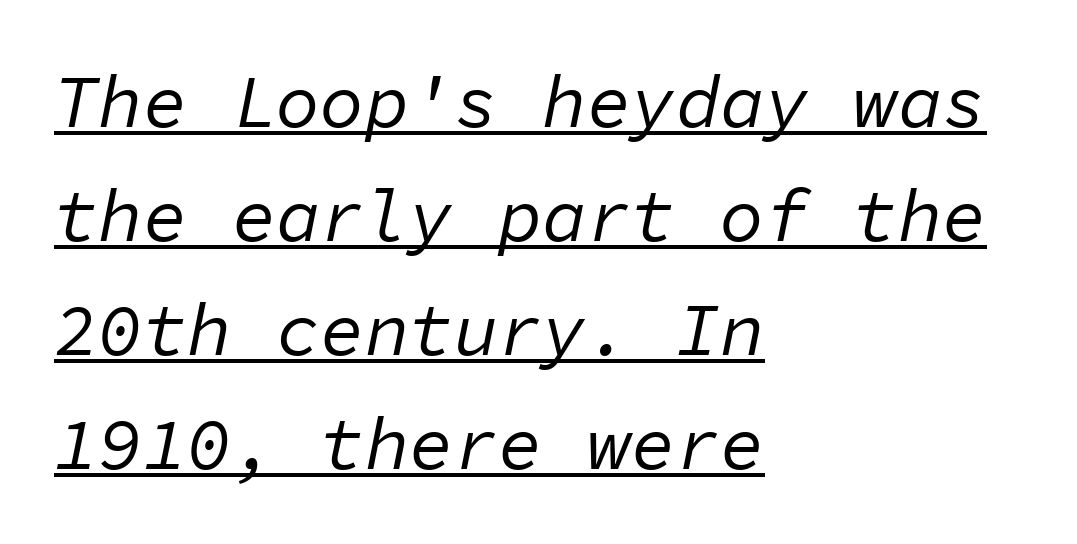
The image shows 74 px regular-weight type, italic (leaning right), monospaced; set left-aligned, normal line spacing (1.54x), normal letter spacing, underlined; low stroke contrast and a medium x-height.
